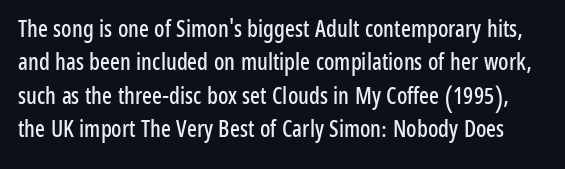
Letter spacing: default. Rows of type keep a routine distance in the vertical direction. Descenders are the only things crossing below the line. The specimen reads as upright at a glance.
